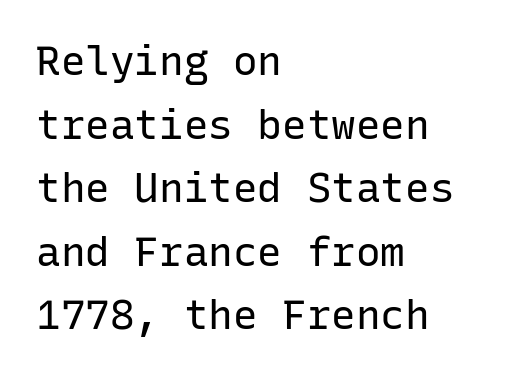
Posture: vertical. Does the type have serifs? No, each stem ends abruptly. Lines of text with bare space underneath. The passage shown is not bold in any degree. Is the letter spacing exaggerated? No — it looks like the ordinary default. Typeset ragged right — the left edge is the straight one.
